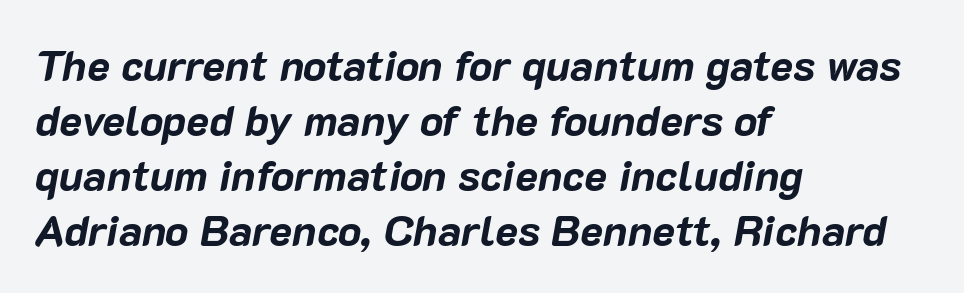
The image shows 43 px bold type, italic (leaning right); set left-aligned, normal line spacing (1.28x), normal letter spacing, not underlined; low stroke contrast and a medium x-height.
